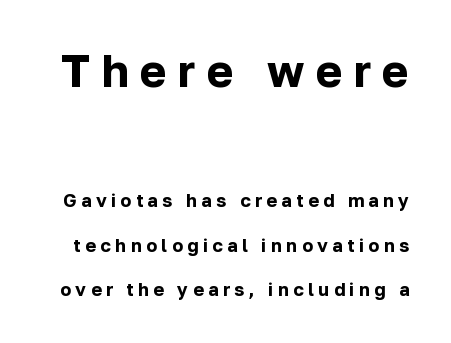
Character widths vary here, with narrow letters taking less room than wide ones. The letters stand upright; this is a roman face. Compared with an ordinary text face, these strokes are far heavier — a full bold. Display-style spreading of the glyphs; the letterfit is very open. This is sans-serif lettering, the kind often seen on screens and signage.
